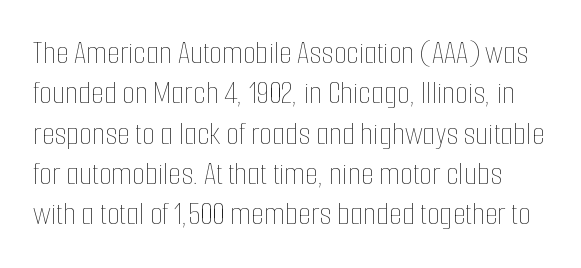
A light-to-regular cut is what we see here. Does the lettering tilt? It doesn't — this is upright. Is the letter spacing exaggerated? No — it looks like the ordinary default. Beneath every word, the page is bare. Looks like regular typesetting: each glyph gets only the width it needs.
